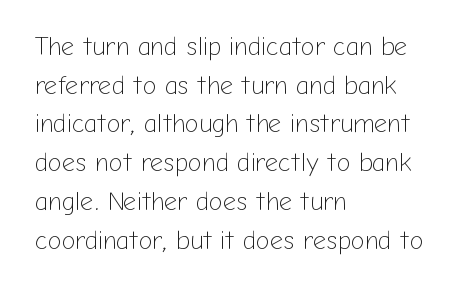
The image shows 26 px text type, upright; set left-aligned, normal line spacing (1.49x), normal letter spacing, not underlined.
